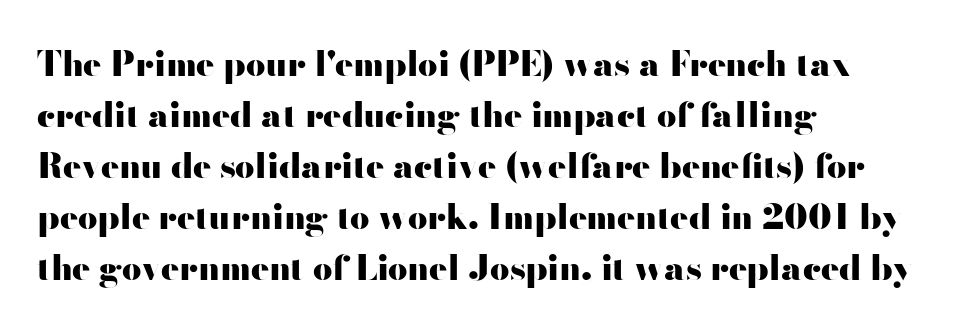
Regarding leading, the lines here are spaced in the standard way. Caption: standard tracking, unaltered. A classic flush-left, rag-right setting is used for this passage. The sample has been set heavy, in full bold. The area under the type is left untouched.
